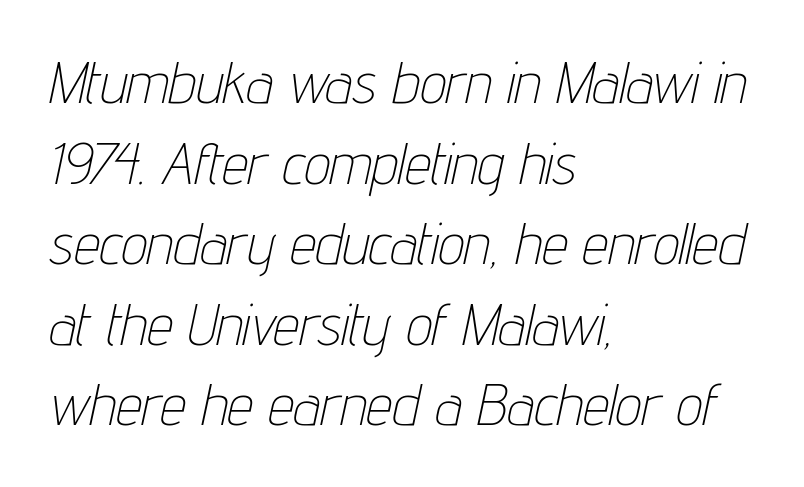
The paragraph shown leans on its left margin. Spacing verdict: proportional, widths tailored to each character. The foot of each line stays bare and open. What's the leading like? Ordinary, nothing unusual. Summary of weight: not heavy and not bold.
